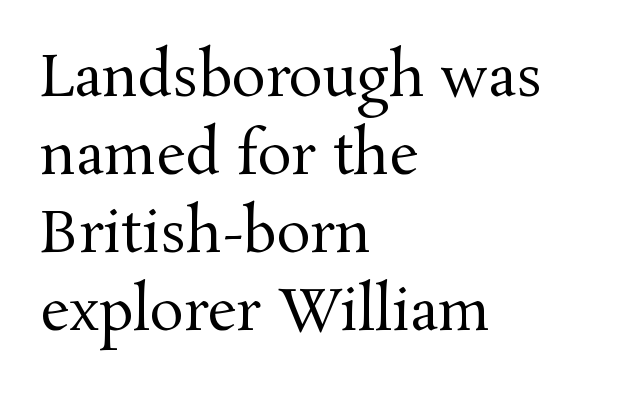
Q: Is the text bold? A: No.
Q: Is the text italic (slanted)? A: No, it is upright.
Q: Is the typeface a serif or a sans-serif typeface? A: Serif.
Q: Is the text underlined? A: No.
Q: How is the paragraph aligned? A: Left-aligned.
Q: Is the spacing between letters normal or unusually wide? A: Normal.
Q: Is the spacing between lines tight, normal or loose? A: Normal.
Q: Width (condensed, normal, or wide)? A: Normal.
Q: Stroke contrast? A: Medium.
Q: x-height? A: Medium.
Q: Monospaced? A: No.
